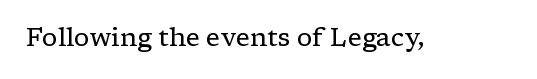
A roman cut, with each character standing at attention. Decoration check: the copy has no underline. The gaps between neighbouring characters are ordinary and unremarkable. Bold? No — there's no thickening of the strokes.
